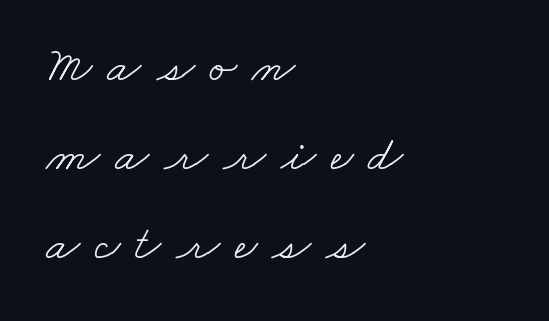
{"serif": "yes", "bold": "no", "weight": "light", "width": "wide", "stroke_contrast": "low", "x_height": "small", "monospaced": "no", "underline": "no", "align": "left", "line_spacing_ratio": 1.78, "letter_spacing": "wide", "letter_spacing_em": 0.3, "glyph_px": 50}
